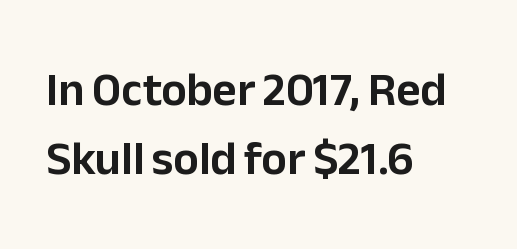
The image shows 47 px sans-serif type, upright; set left-aligned, normal line spacing (1.46x), normal letter spacing, not underlined; low stroke contrast and a medium x-height.
